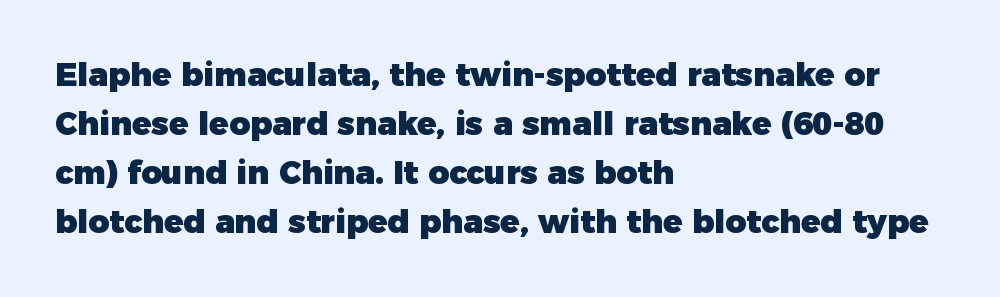
I'd call this a sans setting — the letters go barefoot. A typesetter would call this zero additional tracking. These lines are rendered in a variable-pitch font. These lines stack with their left ends in a neat column.
